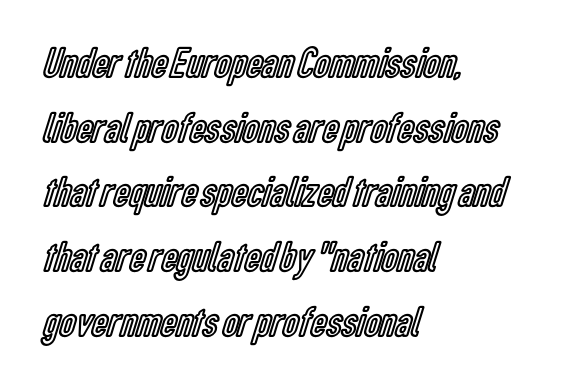
What's the leading like? Ordinary, nothing unusual. Note the varied advance widths — an 'i' is clearly narrower than an 'm'. Lines of text with bare space underneath.
